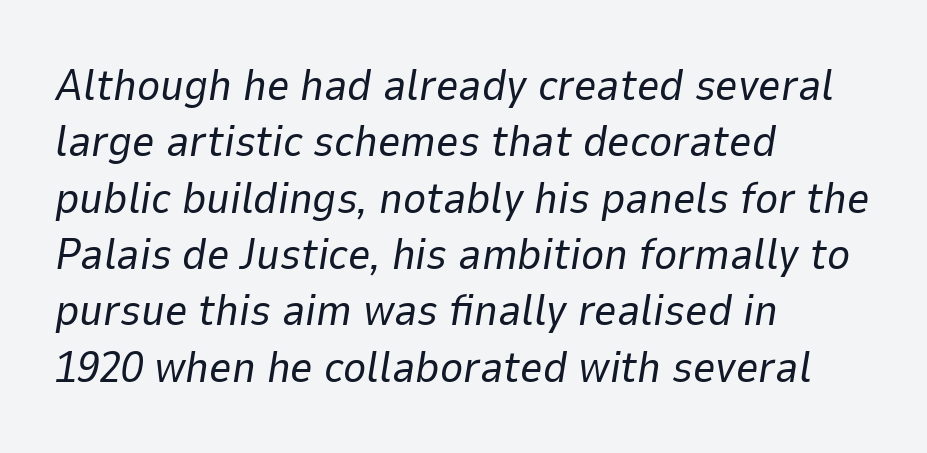
The image shows 44 px regular-weight type, italic (leaning right); set left-aligned, normal line spacing (1.28x), normal letter spacing, not underlined; low stroke contrast and a medium x-height.
